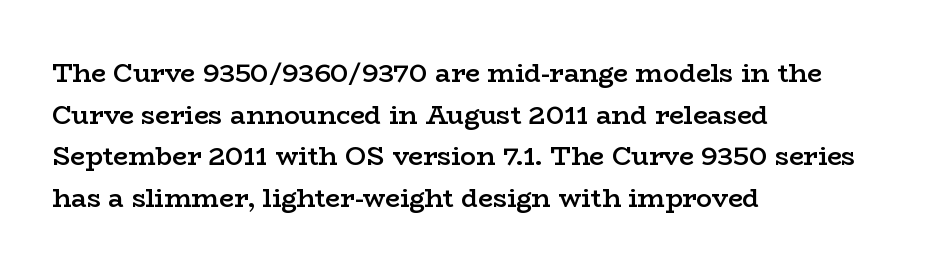
The space between consecutive lines is moderate. All the whitespace from short lines collects on the right. Is there any slant? The stems are plumb. The gaps between neighbouring characters are ordinary and unremarkable. Is the type bold? Partly — it's a semibold, heavier than regular but not fully bold.
